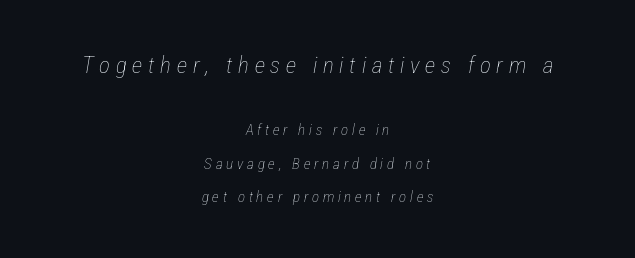
Q: Is the text bold? A: No.
Q: Is the text italic (slanted)? A: Yes, it leans right by about 12 degrees.
Q: Is the text underlined? A: No.
Q: How is the paragraph aligned? A: Centered.
Q: Is the spacing between letters normal or unusually wide? A: Unusually wide.
Q: Is the spacing between lines tight, normal or loose? A: Loose.
Q: Which block of text is set in a larger size, the first (top) or the second (bottom)? A: The first (top) one.
